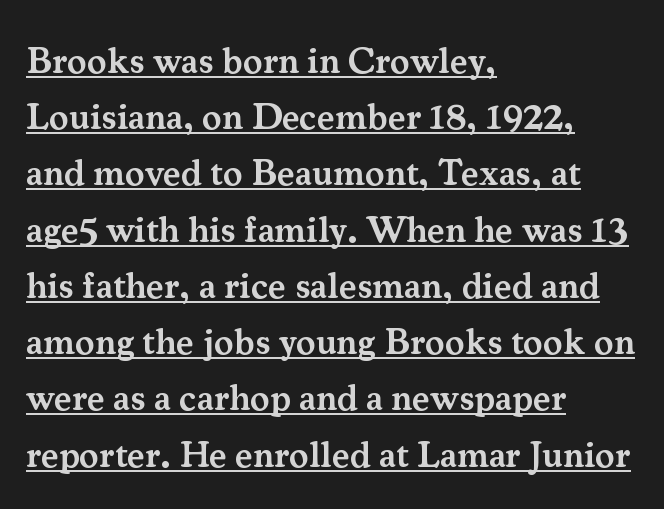
Q: Is the text bold? A: Semi-bold.
Q: Is the text italic (slanted)? A: No, it is upright.
Q: Is the typeface a serif or a sans-serif typeface? A: Serif.
Q: Is the text underlined? A: Yes.
Q: How is the paragraph aligned? A: Left-aligned.
Q: Is the spacing between letters normal or unusually wide? A: Normal.
Q: Is the spacing between lines tight, normal or loose? A: Normal.
Q: Width (condensed, normal, or wide)? A: Normal.
Q: Stroke contrast? A: Medium.
Q: x-height? A: Small.
Q: Monospaced? A: No.
